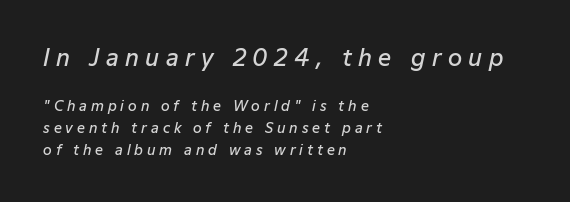
The image shows 23 px text type, italic (leaning right); set left-aligned, normal line spacing (1.56x), unusually wide letter spacing (+0.28 em), not underlined; the first (top) block is 1.64x larger.
